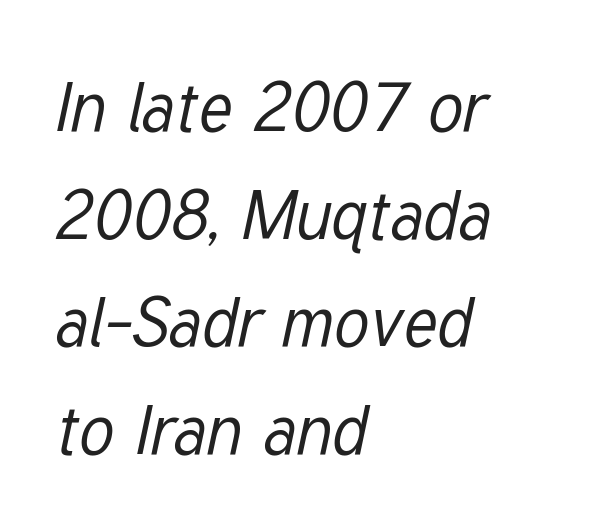
Q: Is the text bold? A: No.
Q: Is the text italic (slanted)? A: Yes, it leans right by about 12 degrees.
Q: Is the text underlined? A: No.
Q: How is the paragraph aligned? A: Left-aligned.
Q: Is the spacing between letters normal or unusually wide? A: Normal.
Q: Is the spacing between lines tight, normal or loose? A: Normal.
Q: Width (condensed, normal, or wide)? A: Condensed.
Q: Stroke contrast? A: Low.
Q: x-height? A: Medium.
Q: Monospaced? A: No.
